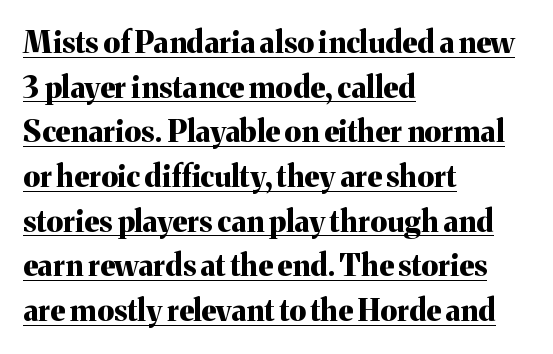
{"serif": "yes", "italic": "no", "bold": "yes", "weight": "bold", "width": "normal", "stroke_contrast": "medium", "x_height": "medium", "monospaced": "no", "underline": "yes", "align": "left", "line_spacing": "normal", "line_spacing_ratio": 1.49, "letter_spacing": "normal", "letter_spacing_em": 0.0, "glyph_px": 30}
